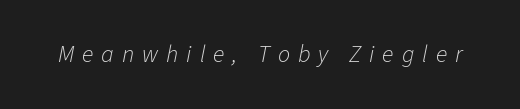
Q: Is the text bold? A: No.
Q: Is the text italic (slanted)? A: Yes, it leans right by about 11 degrees.
Q: Is the text underlined? A: No.
Q: Is the spacing between letters normal or unusually wide? A: Unusually wide.
